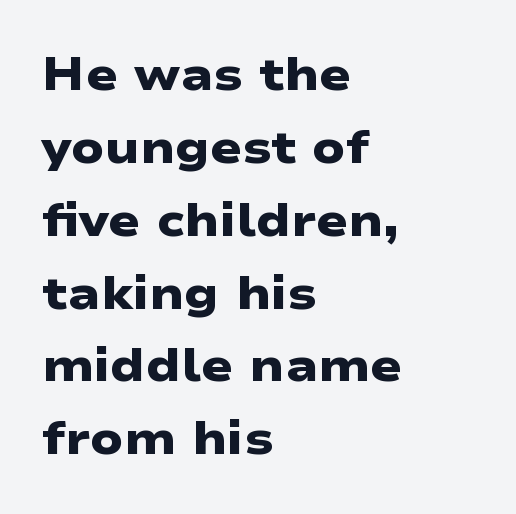
Q: Is the text bold? A: Yes.
Q: Is the typeface a serif or a sans-serif typeface? A: Sans-serif.
Q: Is the text underlined? A: No.
Q: How is the paragraph aligned? A: Left-aligned.
Q: Is the spacing between letters normal or unusually wide? A: Normal.
Q: Is the spacing between lines tight, normal or loose? A: Normal.
Q: Width (condensed, normal, or wide)? A: Wide.
Q: Stroke contrast? A: Low.
Q: x-height? A: Medium.
Q: Monospaced? A: No.
